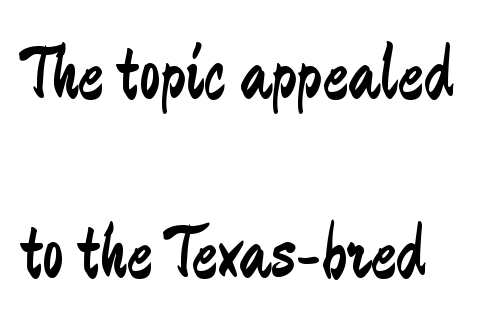
{"serif": "no", "bold": "no", "weight": "regular", "width": "condensed", "stroke_contrast": "low", "x_height": "small", "monospaced": "no", "underline": "no", "line_spacing": "loose", "line_spacing_ratio": 2.36, "letter_spacing": "normal", "letter_spacing_em": 0.0, "glyph_px": 76}
